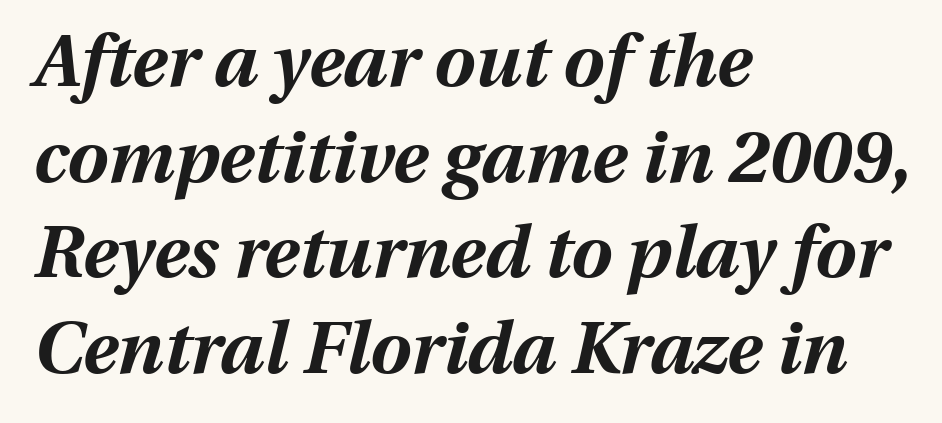
{"italic": "yes", "lean": "right", "slant_degrees": 13, "bold": "yes", "weight": "bold", "width": "normal", "stroke_contrast": "medium", "x_height": "medium", "monospaced": "no", "underline": "no", "align": "left", "line_spacing": "normal", "line_spacing_ratio": 1.31, "letter_spacing": "normal", "letter_spacing_em": 0.0, "glyph_px": 73}
